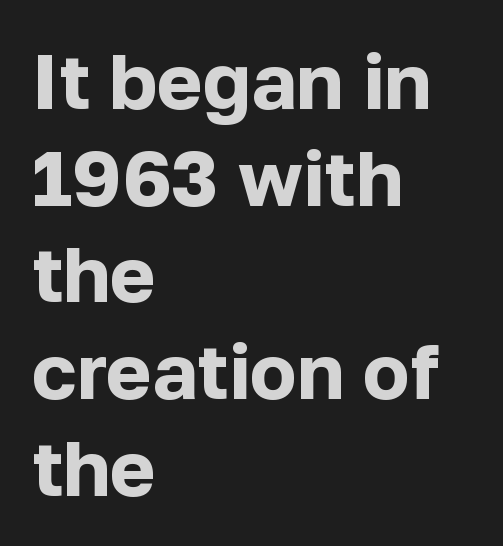
{"serif": "no", "italic": "no", "bold": "yes", "weight": "bold", "width": "normal", "stroke_contrast": "low", "x_height": "medium", "monospaced": "no", "underline": "no", "align": "left", "line_spacing_ratio": 1.24, "letter_spacing": "normal", "letter_spacing_em": 0.0, "glyph_px": 78}
